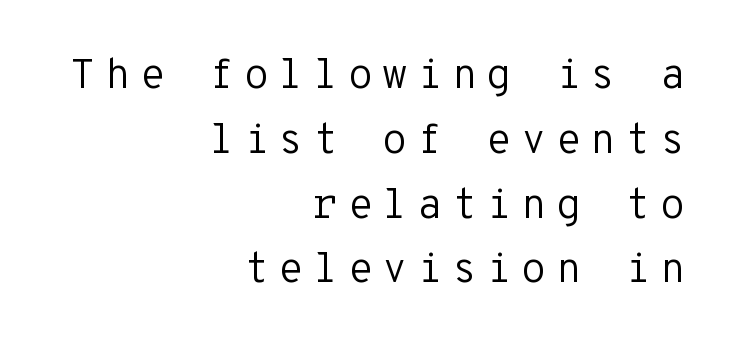
{"serif": "no", "italic": "no", "bold": "no", "weight": "regular", "width": "normal", "stroke_contrast": "low", "x_height": "medium", "monospaced": "yes", "underline": "no", "align": "right", "line_spacing": "normal", "line_spacing_ratio": 1.58, "letter_spacing": "wide", "letter_spacing_em": 0.23, "glyph_px": 41}
